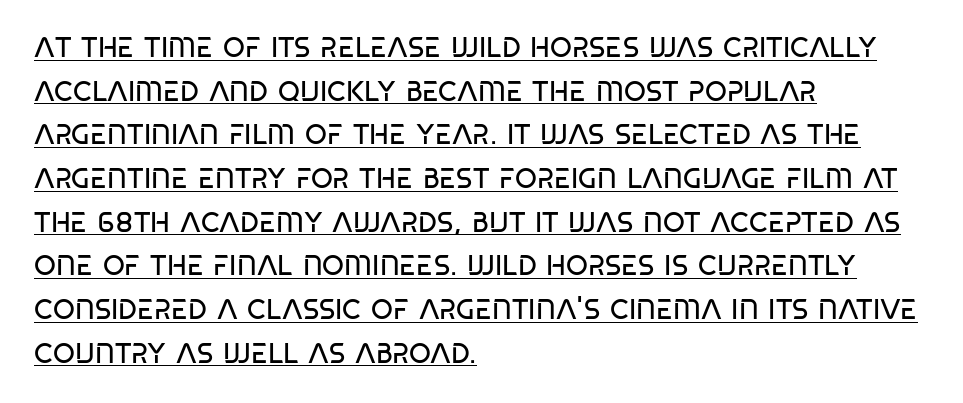
The image shows 28 px regular-weight, condensed sans-serif type, upright; set left-aligned, normal line spacing (1.56x), normal letter spacing, underlined; low stroke contrast and a large x-height.
